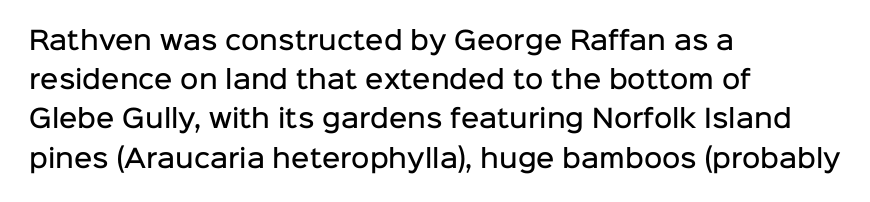
The image shows 25 px text type, upright; set left-aligned, normal line spacing (1.57x), normal letter spacing, not underlined.
